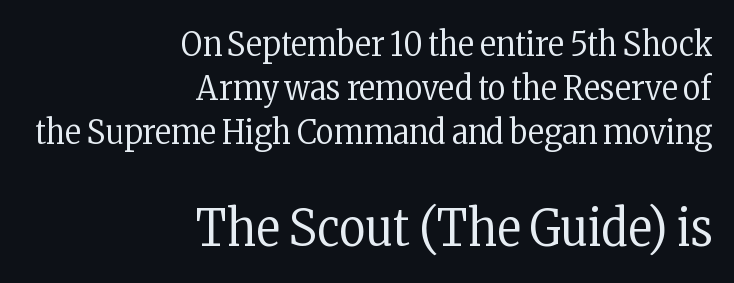
{"serif": "yes", "italic": "no", "bold": "no", "weight": "regular", "width": "condensed", "stroke_contrast": "low", "x_height": "medium", "monospaced": "no", "underline": "no", "align": "right", "line_spacing": "normal", "line_spacing_ratio": 1.3, "letter_spacing": "normal", "letter_spacing_em": 0.0, "larger_block": "second", "size_ratio": 1.5, "glyph_px": 51}
